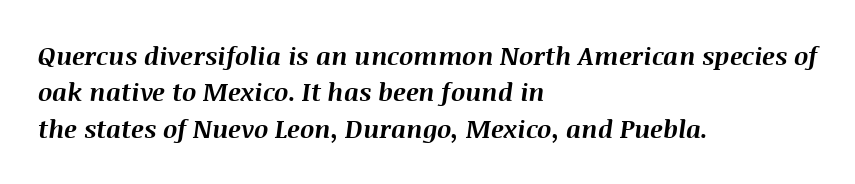
The image shows 25 px bold type, italic (leaning right); set left-aligned, normal line spacing (1.46x), normal letter spacing, not underlined.
